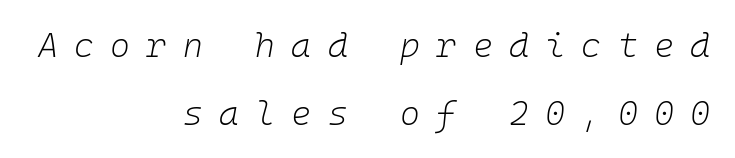
Q: Is the text bold? A: No.
Q: Is the text italic (slanted)? A: Yes, it leans right by about 10 degrees.
Q: Is the text underlined? A: No.
Q: How is the paragraph aligned? A: Right-aligned.
Q: Is the spacing between letters normal or unusually wide? A: Unusually wide.
Q: Is the spacing between lines tight, normal or loose? A: Loose.
Q: Width (condensed, normal, or wide)? A: Normal.
Q: Stroke contrast? A: Low.
Q: x-height? A: Medium.
Q: Monospaced? A: Yes.
